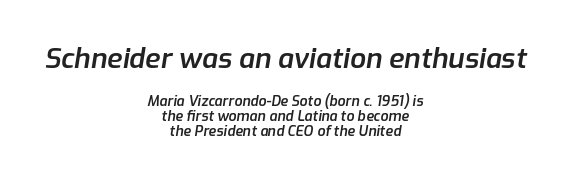
{"italic": "yes", "lean": "right", "slant_degrees": 9, "bold": "semi", "weight": "semibold", "width": "normal", "stroke_contrast": "low", "x_height": "medium", "monospaced": "no", "underline": "no", "align": "center", "line_spacing": "tight", "line_spacing_ratio": 1.06, "letter_spacing": "normal", "letter_spacing_em": 0.0, "larger_block": "first", "size_ratio": 2.0, "glyph_px": 28}
